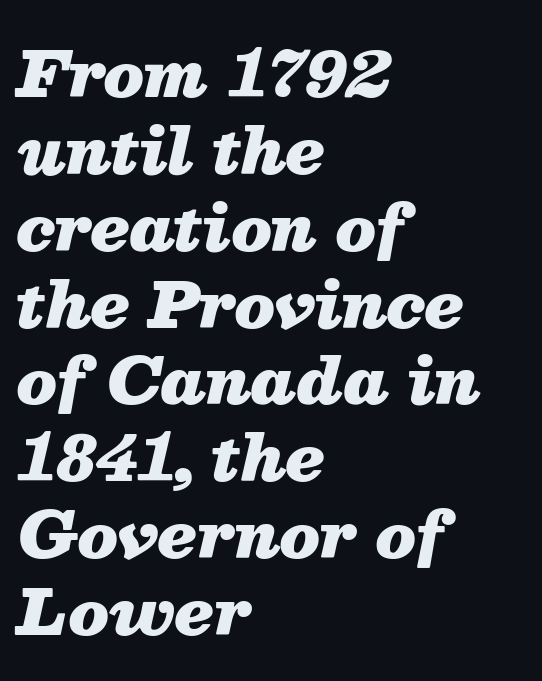
Q: Is the text bold? A: Yes.
Q: Is the text italic (slanted)? A: Yes, it leans right by about 13 degrees.
Q: Is the text underlined? A: No.
Q: How is the paragraph aligned? A: Left-aligned.
Q: Is the spacing between letters normal or unusually wide? A: Normal.
Q: Width (condensed, normal, or wide)? A: Normal.
Q: Stroke contrast? A: Medium.
Q: x-height? A: Medium.
Q: Monospaced? A: No.
